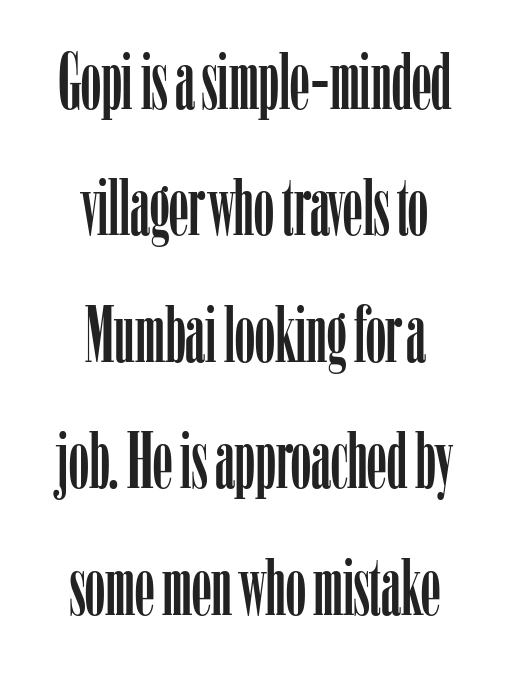
Do the letters lean? They stand straight. A typesetter would call this leading conventional body-copy spacing. Do the characters align in a grid? No, the font is proportional. In terms of letterspacing, this is plain default setting. If you folded the block vertically in half, each line would mirror itself in length. Stroke terminals: seriffed.
